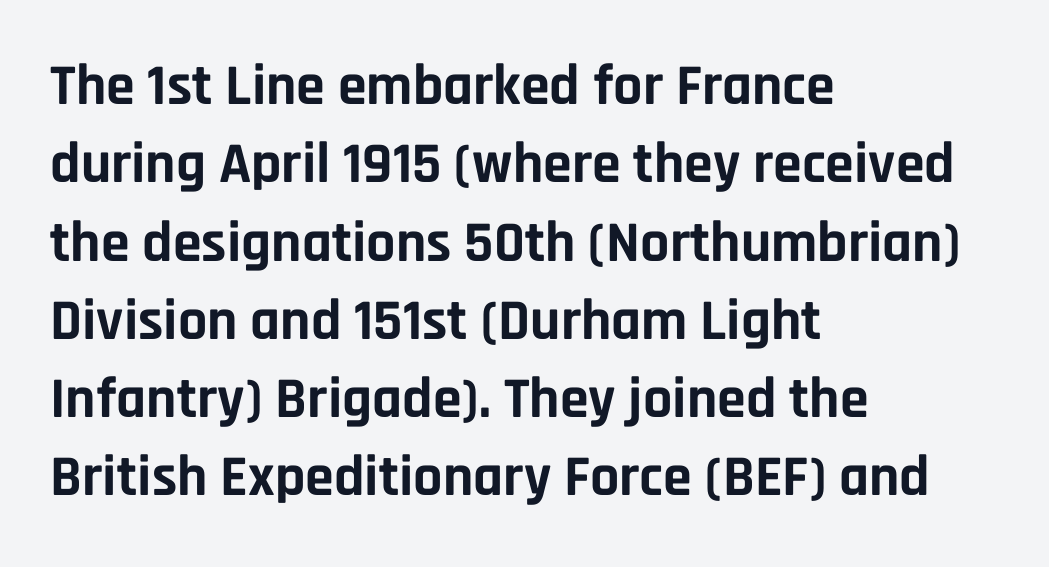
Q: Is the text bold? A: Yes.
Q: Is the text italic (slanted)? A: No, it is upright.
Q: Is the typeface a serif or a sans-serif typeface? A: Sans-serif.
Q: Is the text underlined? A: No.
Q: How is the paragraph aligned? A: Left-aligned.
Q: Is the spacing between letters normal or unusually wide? A: Normal.
Q: Is the spacing between lines tight, normal or loose? A: Normal.
Q: Width (condensed, normal, or wide)? A: Normal.
Q: Stroke contrast? A: Low.
Q: x-height? A: Large.
Q: Monospaced? A: No.
